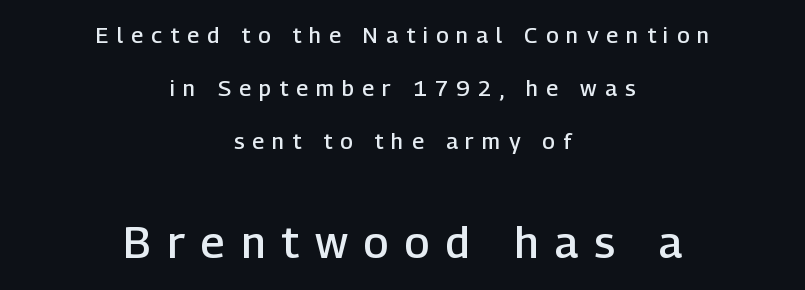
I'd call this a sans setting — the letters go barefoot. The designer dialed line spacing up above the default. Each row of text sits above clean, open space. How are the letters spaced? Widely, with obvious added tracking.
